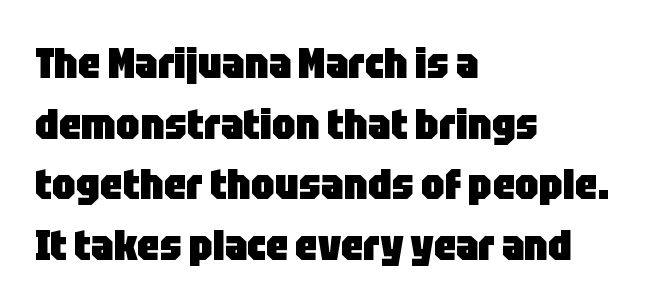
The face used here has the dense, thick strokes of a bold. The passage shown is typed in a proportional face where columns would drift. The passage shown is typeset with a sans-serif family. Each word holds together tightly as a unit, with standard inter-letter gaps.
